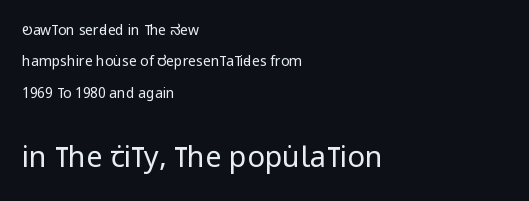
The image shows 29 px regular-weight, condensed sans-serif type, upright; set left-aligned, loose line spacing (2.25x), normal letter spacing, not underlined; the second (bottom) block is 2.07x larger; low stroke contrast and a large x-height.
